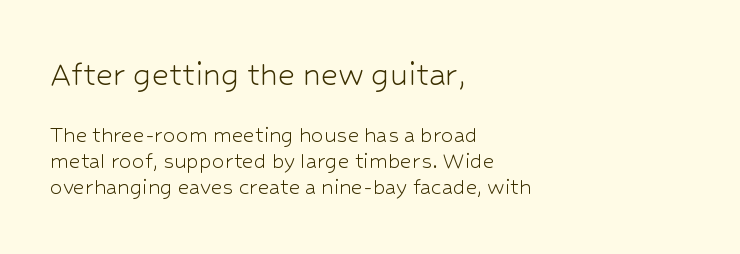
{"serif": "no", "italic": "no", "bold": "no", "weight": "light", "width": "normal", "stroke_contrast": "low", "x_height": "medium", "monospaced": "no", "underline": "no", "align": "left", "line_spacing": "tight", "line_spacing_ratio": 1.04, "letter_spacing": "normal", "letter_spacing_em": 0.0, "larger_block": "first", "size_ratio": 1.48, "glyph_px": 37}
